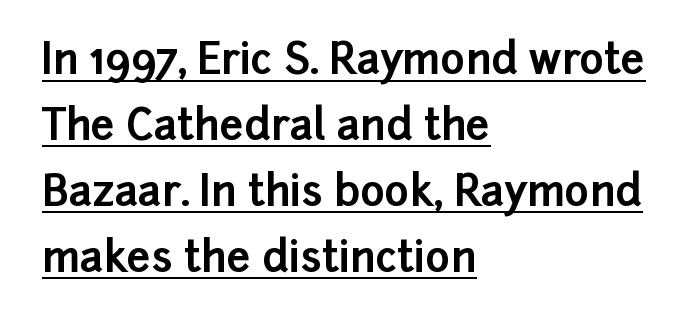
Quick note: underline on. The ragged edge is on the right, which tells us the setting is flush left. Vertically, the passage feels balanced, rows spaced as you'd expect. These lines carry a lot of weight — the face is fully bold. The letters advance in unequal steps, a hallmark of proportional type.
